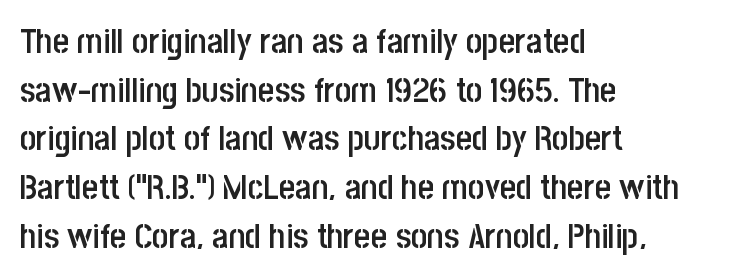
{"serif": "no", "italic": "no", "bold": "semi", "weight": "semibold", "width": "condensed", "stroke_contrast": "low", "x_height": "large", "monospaced": "no", "underline": "no", "align": "left", "line_spacing": "normal", "line_spacing_ratio": 1.39, "letter_spacing": "normal", "letter_spacing_em": 0.0, "glyph_px": 35}
